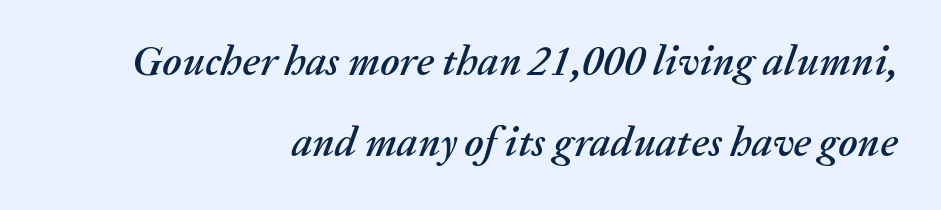
There's an unmistakable incline to the writing here. Baseline-to-baseline distance is far greater than the letter height. Every row of glyphs terminates at an identical x-position on the right. Tracking here is standard; glyphs follow each other at the usual distance. The space directly below the letters is spotless. These lines are rendered in a variable-pitch font.
